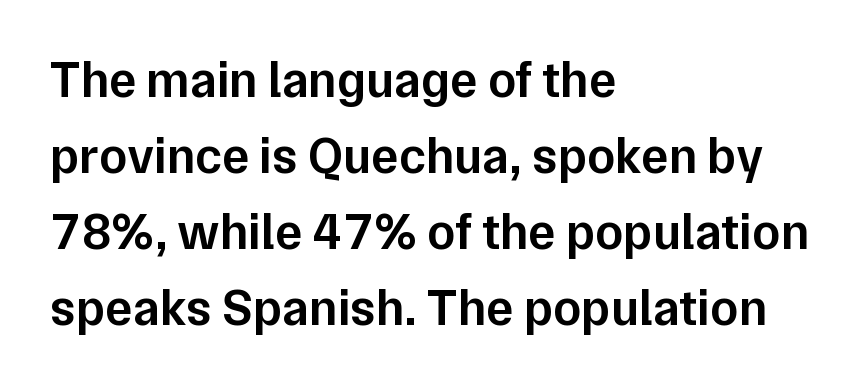
The face used here is a sans, in the tradition of grotesques and geometrics. Glyph-to-glyph distance matches everyday printed text. Quick note: underline off. The paragraph shown leans on its left margin. Summary of weight: moderately heavy, a semibold.
